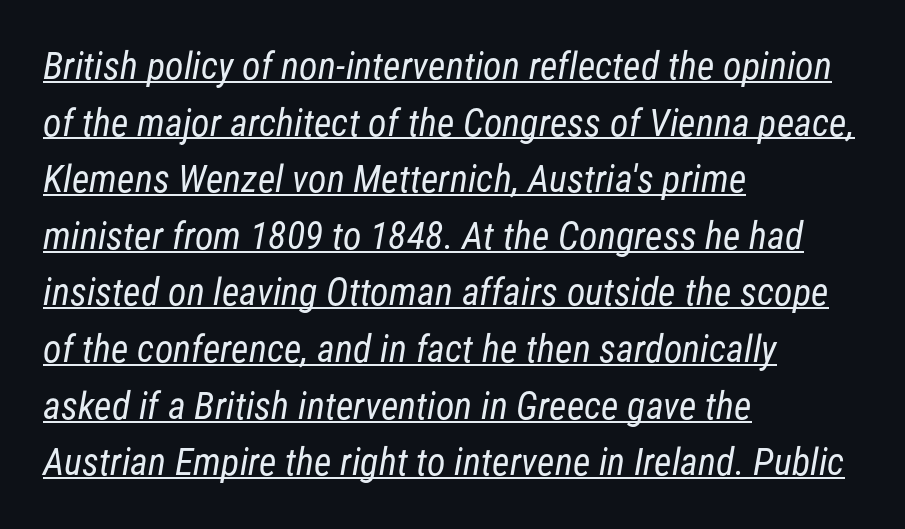
Glyph-to-glyph distance matches everyday printed text. The setting favours the left margin, as ordinary paragraphs usually do. What kind of face is this? One without serifs — a sans. The passage shown is typed in a proportional face where columns would drift.
